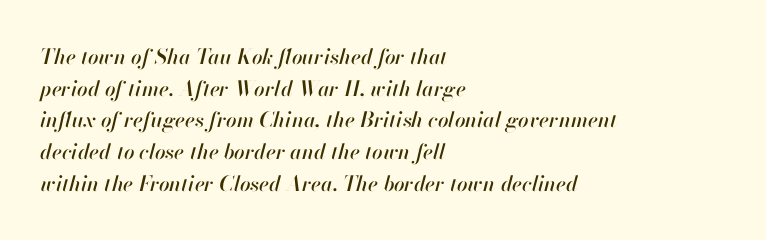
A clean baseline with only descenders dipping below it. Leading: standard. No extra tracking has been applied to these lines. It's the slanting kind of type. The compositor pushed each line to the left boundary.
